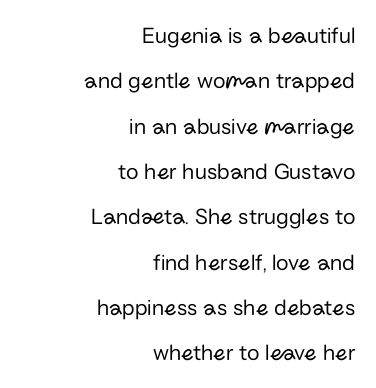
Bare-footed words on every line. The typesetting does not lean heavy: it is not bold. The specimen reads as upright at a glance. Students, note that the glyphs here touch the page at normal intervals. The line-height multiplier appears high, well above default. All the whitespace from short lines collects on the left.
